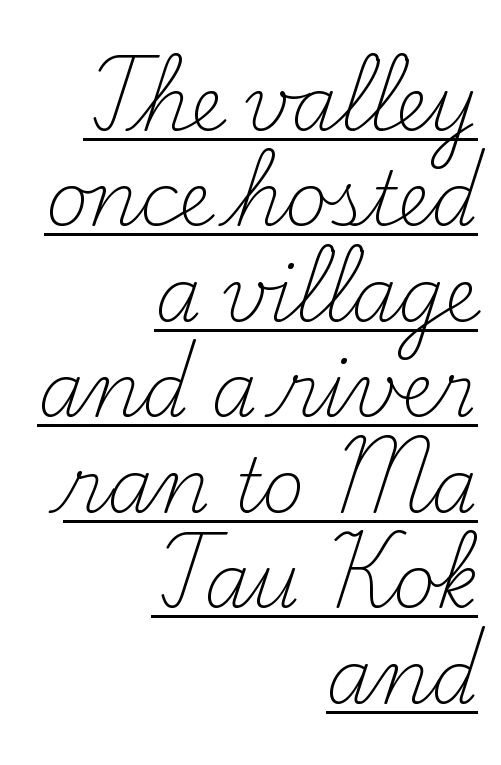
{"bold": "no", "weight": "light", "width": "normal", "stroke_contrast": "medium", "x_height": "small", "monospaced": "no", "underline": "yes", "align": "right", "line_spacing": "normal", "line_spacing_ratio": 1.29, "letter_spacing": "normal", "letter_spacing_em": 0.0, "glyph_px": 74}
